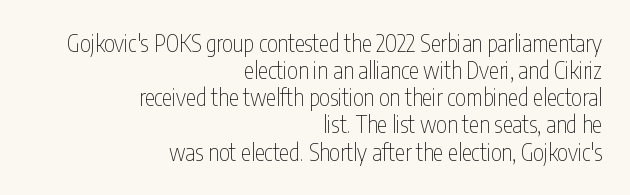
The font is comparable to plain body text, perhaps lighter. Just letters on the line, the space beneath them empty. You can tell it's not italic because the verticals are truly vertical. The letters sit at their default tracking, neither squeezed nor spread. These lines are set flush right with a ragged left edge.
